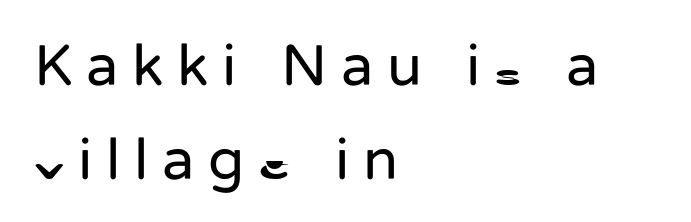
{"serif": "no", "italic": "no", "bold": "no", "weight": "regular", "width": "normal", "stroke_contrast": "low", "x_height": "medium", "monospaced": "no", "underline": "no", "align": "left", "line_spacing": "normal", "line_spacing_ratio": 1.59, "letter_spacing": "wide", "letter_spacing_em": 0.23, "glyph_px": 59}
